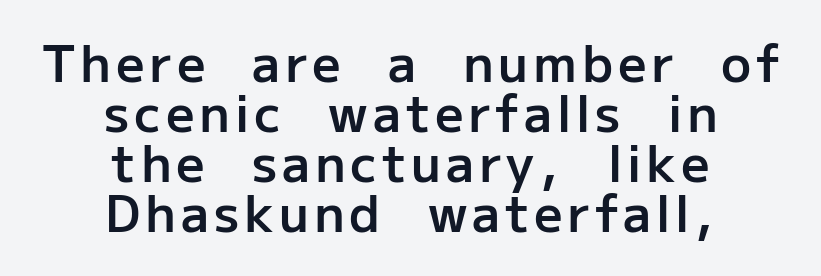
{"serif": "no", "italic": "no", "bold": "semi", "weight": "semibold", "width": "normal", "stroke_contrast": "low", "x_height": "medium", "monospaced": "no", "underline": "no", "align": "center", "line_spacing": "tight", "line_spacing_ratio": 1.0, "glyph_px": 50}
